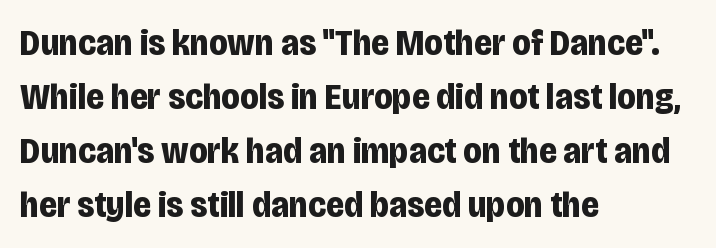
The space beneath each line is pristine and unruled. The rendering uses natural spacing where letterforms have individual widths. Students, observe: this is what conventionally led text looks like. Italic: no, the glyphs are upright roman.
